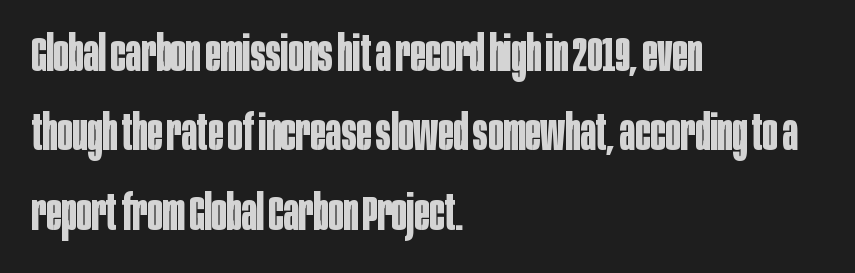
Each letter keeps its own natural width here, so spacing adapts to shape. Honestly, the row spacing looks completely unremarkable. No word sits above an underline. The letters stand straight up with perfectly vertical stems.
